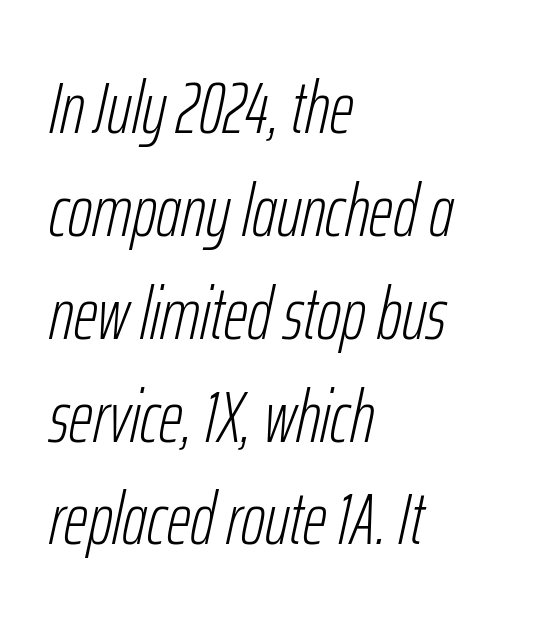
Q: Is the text bold? A: No.
Q: Is the text italic (slanted)? A: Yes, it leans right by about 12 degrees.
Q: Is the text underlined? A: No.
Q: How is the paragraph aligned? A: Left-aligned.
Q: Is the spacing between letters normal or unusually wide? A: Normal.
Q: Is the spacing between lines tight, normal or loose? A: Normal.
Q: Width (condensed, normal, or wide)? A: Condensed.
Q: Stroke contrast? A: Low.
Q: x-height? A: Medium.
Q: Monospaced? A: No.
